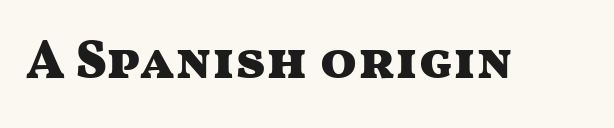
You could call the tracking neutral — neither tight nor loose. This sample uses a sans-serif face. Note the varied advance widths — an 'i' is clearly narrower than an 'm'. Every letter is thick-stroked: bold, no question.
